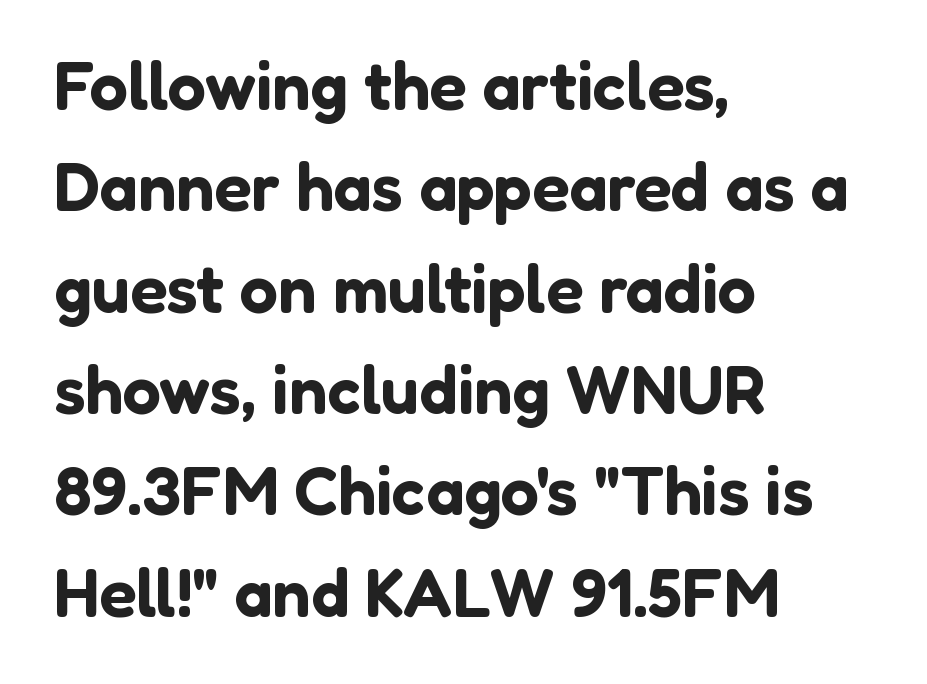
The image shows 68 px sans-serif type, upright; set left-aligned, normal line spacing (1.49x), normal letter spacing, not underlined; low stroke contrast and a medium x-height.
